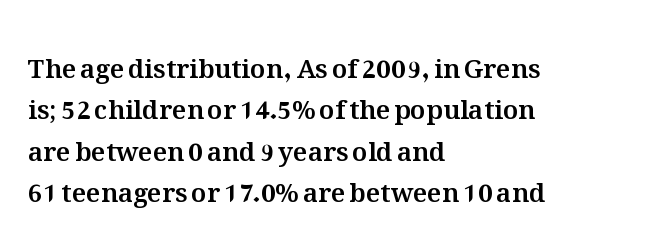
{"italic": "no", "underline": "no", "align": "left", "line_spacing": "normal", "line_spacing_ratio": 1.59, "letter_spacing": "normal", "letter_spacing_em": 0.0, "glyph_px": 26}
